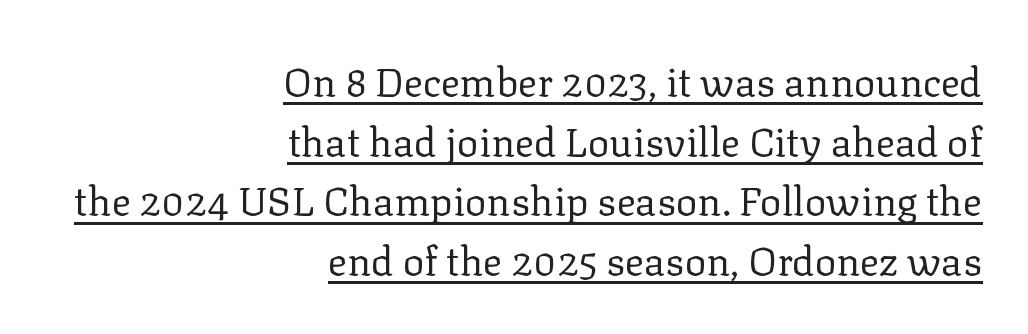
Q: Is the text bold? A: No.
Q: Is the text italic (slanted)? A: No, it is upright.
Q: Is the typeface a serif or a sans-serif typeface? A: Serif.
Q: Is the text underlined? A: Yes.
Q: How is the paragraph aligned? A: Right-aligned.
Q: Is the spacing between letters normal or unusually wide? A: Normal.
Q: Is the spacing between lines tight, normal or loose? A: Normal.
Q: Width (condensed, normal, or wide)? A: Normal.
Q: Stroke contrast? A: Low.
Q: x-height? A: Medium.
Q: Monospaced? A: No.
